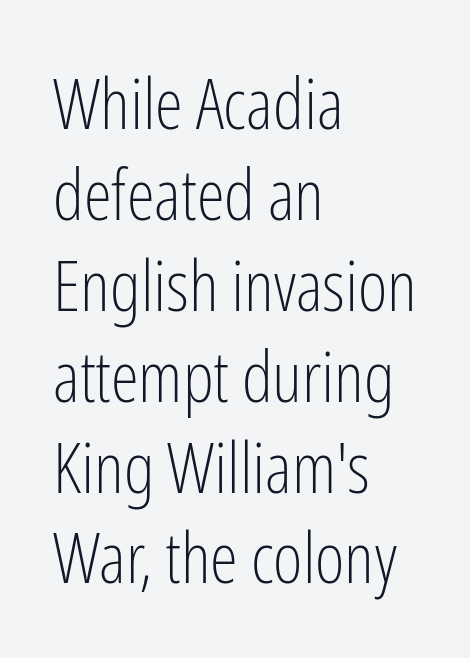
The image shows 71 px light, condensed sans-serif type, upright; set left-aligned, normal line spacing (1.28x), normal letter spacing, not underlined; low stroke contrast and a medium x-height.
